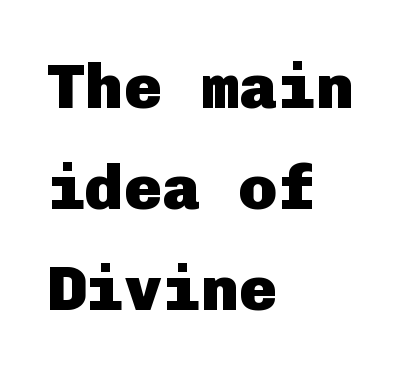
The image shows 64 px heavy sans-serif type, upright; set left-aligned, normal line spacing (1.58x), normal letter spacing, not underlined; low stroke contrast and a medium x-height.
